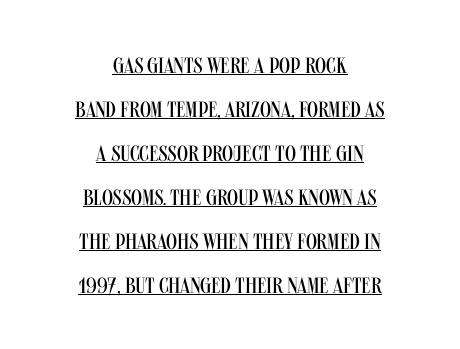
The line texture is even and compact thanks to regular tracking. Notice how the passage keeps no hard edge, just a central spine. No letter is thick-stroked: the sample isn't bold. This is the regular roman posture of the typeface. The glyphs are accompanied by a horizontal stroke just below them. Quick note: interline space is abundant.
